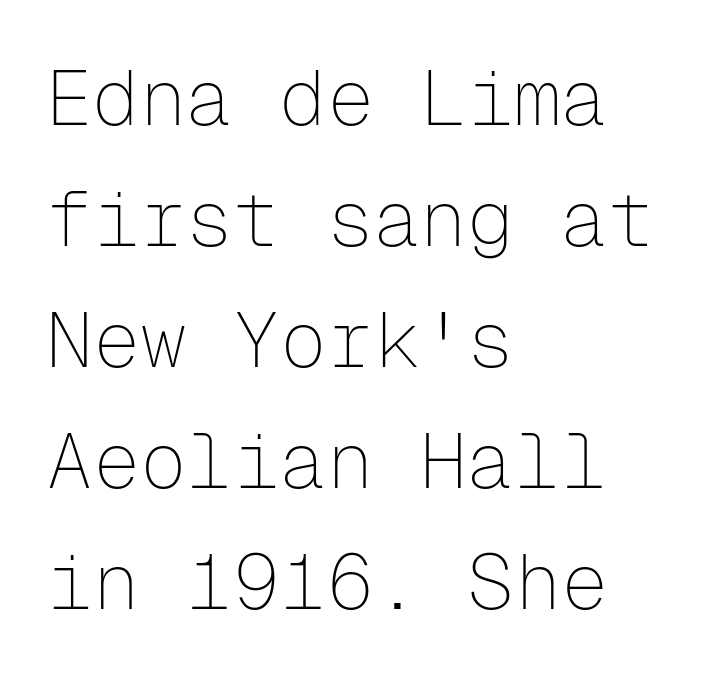
The vertical gap from one line to the next is medium. Short and long lines alike share a common starting point at left. The cut favours lightness, reaching ordinary text weight at its darkest. Check where the strokes stop: nothing finishes them off — pure sans. Quick note: not italic, upright.
